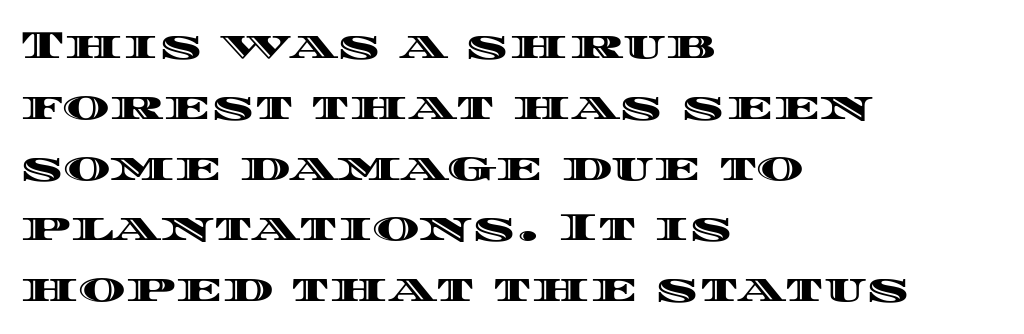
{"italic": "no", "width": "wide", "x_height": "large", "monospaced": "no", "underline": "no", "align": "left", "line_spacing": "normal", "line_spacing_ratio": 1.52, "letter_spacing": "normal", "letter_spacing_em": 0.0, "glyph_px": 40}
